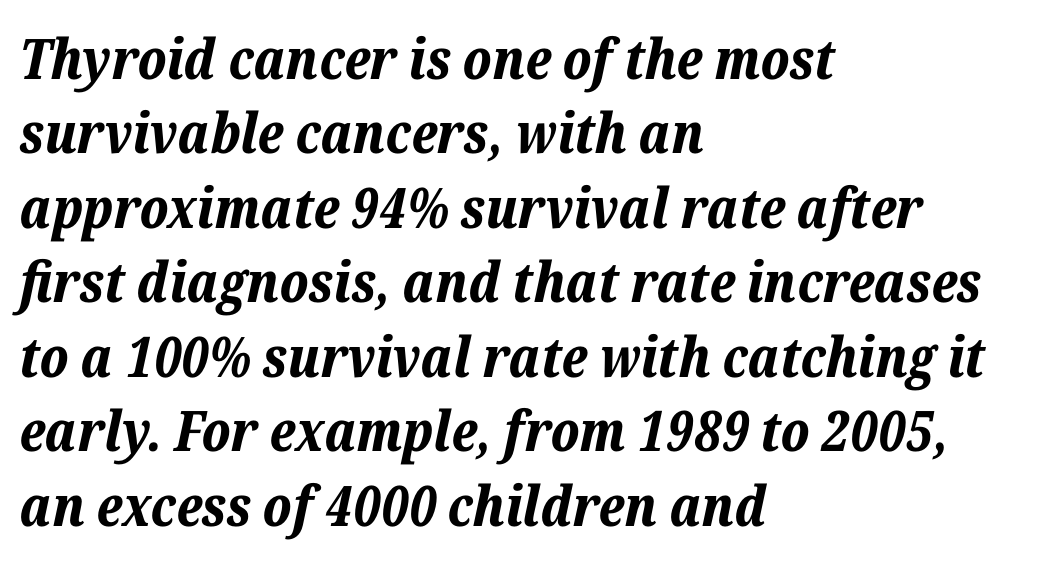
Observe the ordinary spacing: letters are neighbours, not strangers. The compositor pushed each line to the left boundary. Every letter is thick-stroked: bold, no question. The passage shown is typed in a proportional face where columns would drift. The space directly below the letters is spotless.
